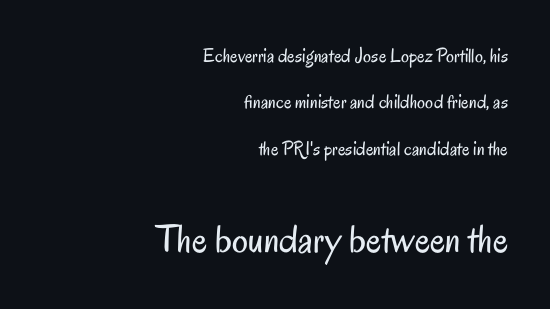
{"serif": "no", "italic": "no", "bold": "no", "weight": "regular", "width": "condensed", "stroke_contrast": "low", "x_height": "small", "monospaced": "no", "underline": "no", "align": "right", "line_spacing": "loose", "line_spacing_ratio": 2.32, "letter_spacing": "normal", "letter_spacing_em": 0.0, "larger_block": "second", "size_ratio": 2.0, "glyph_px": 40}
